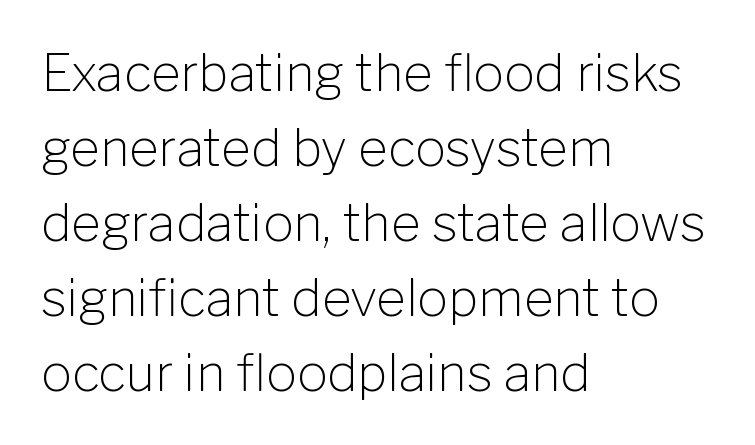
Casual observation: everything's shoved over to the left. Classification — sans serif. Interline gaps are of average width in this sample. Is the type heavy? It reads as light-to-regular instead.
